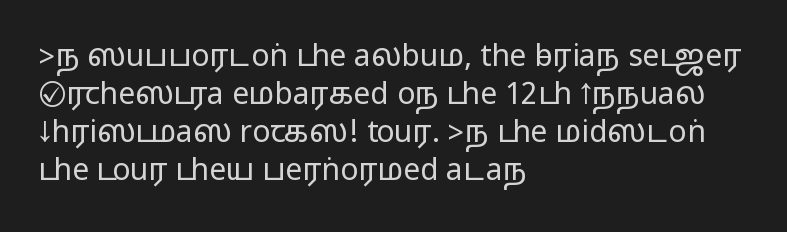
{"serif": "no", "italic": "no", "width": "wide", "stroke_contrast": "medium", "monospaced": "no", "underline": "no", "align": "left", "line_spacing": "normal", "line_spacing_ratio": 1.27, "letter_spacing": "normal", "letter_spacing_em": 0.0, "glyph_px": 30}
